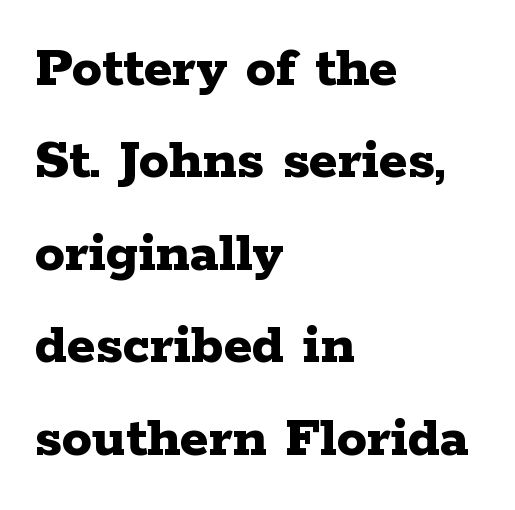
Q: Is the text bold? A: Yes.
Q: Is the text italic (slanted)? A: No, it is upright.
Q: Is the typeface a serif or a sans-serif typeface? A: Serif.
Q: Is the text underlined? A: No.
Q: How is the paragraph aligned? A: Left-aligned.
Q: Is the spacing between letters normal or unusually wide? A: Normal.
Q: Is the spacing between lines tight, normal or loose? A: Normal.
Q: Width (condensed, normal, or wide)? A: Wide.
Q: Stroke contrast? A: Low.
Q: x-height? A: Medium.
Q: Monospaced? A: No.
